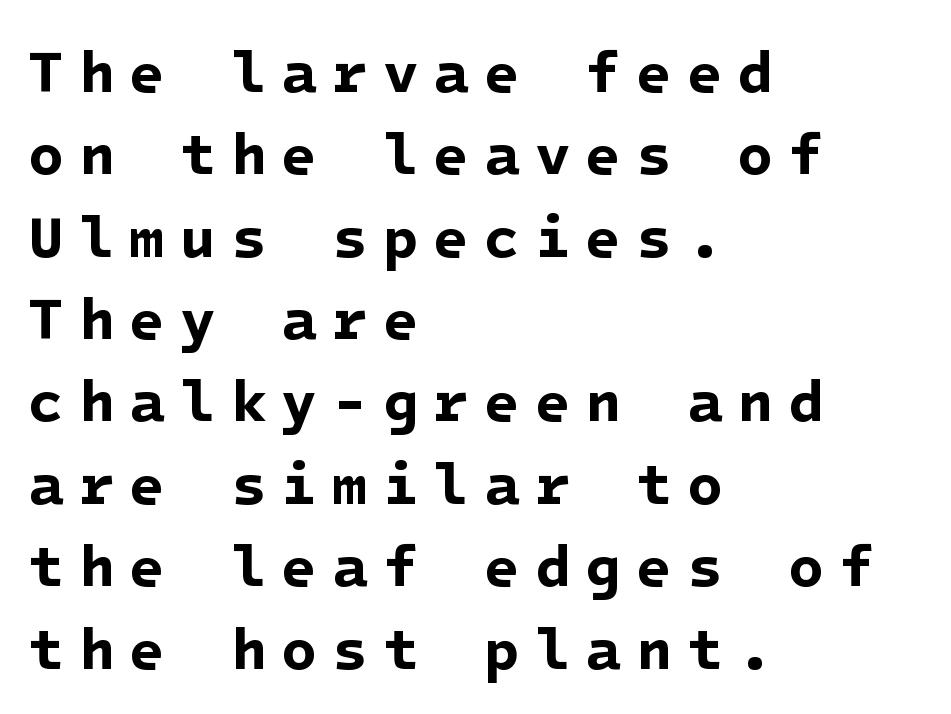
{"serif": "no", "bold": "yes", "weight": "bold", "width": "normal", "stroke_contrast": "low", "x_height": "medium", "underline": "no", "align": "left", "line_spacing": "normal", "line_spacing_ratio": 1.42, "letter_spacing": "wide", "letter_spacing_em": 0.26, "glyph_px": 58}
